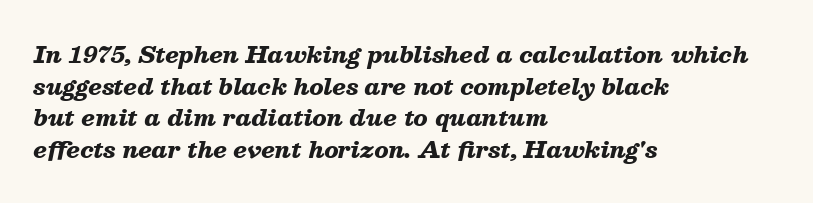
The image shows 23 px bold type, italic (leaning right); set left-aligned, normal line spacing (1.38x), normal letter spacing, not underlined.
